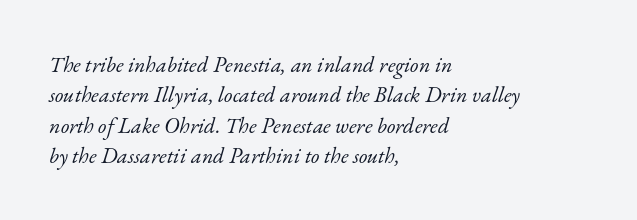
Rule under the text: the space is simply empty. Compared with typical body copy, the letter spacing here is the same. Summary of vertical rhythm: regular, with standard interline spacing. Stem width sits at or under what a default text font uses. A classic flush-left, rag-right setting is used for this passage.
